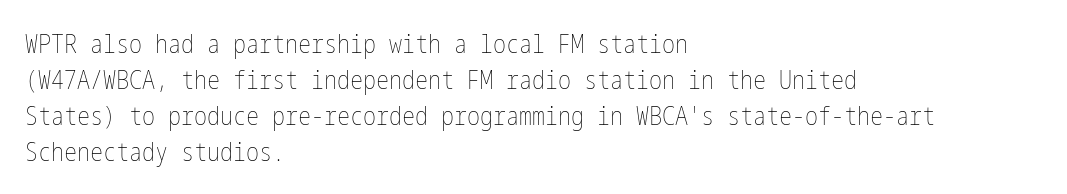
The image shows 26 px text type, upright; set left-aligned, normal line spacing (1.38x), normal letter spacing, not underlined.
